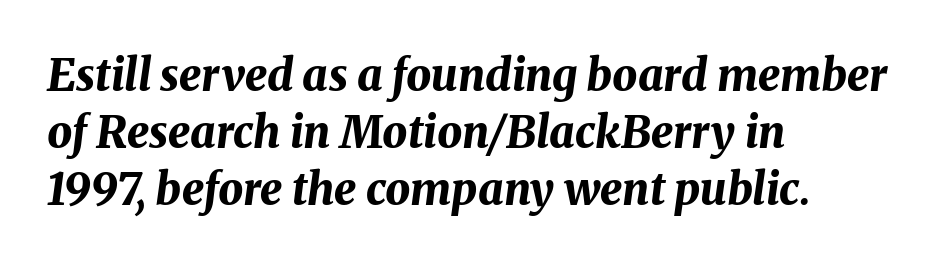
{"italic": "yes", "lean": "right", "slant_degrees": 8, "bold": "yes", "weight": "bold", "width": "normal", "stroke_contrast": "medium", "x_height": "medium", "monospaced": "no", "underline": "no", "align": "left", "line_spacing": "normal", "line_spacing_ratio": 1.29, "letter_spacing": "normal", "letter_spacing_em": 0.0, "glyph_px": 44}
